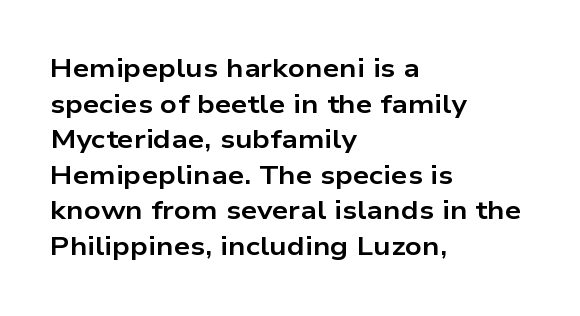
Q: Is the text bold? A: Yes.
Q: Is the text italic (slanted)? A: No, it is upright.
Q: Is the text underlined? A: No.
Q: How is the paragraph aligned? A: Left-aligned.
Q: Is the spacing between letters normal or unusually wide? A: Normal.
Q: Is the spacing between lines tight, normal or loose? A: Normal.
